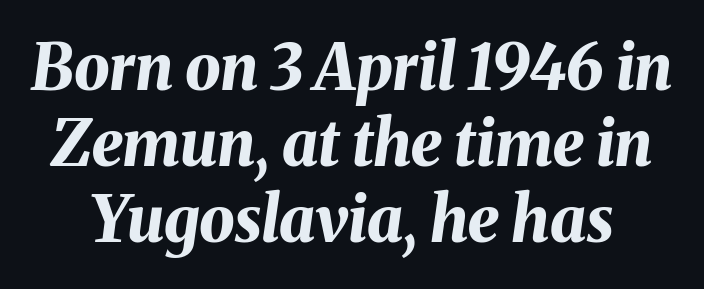
The image shows 63 px bold type, italic (leaning right); set line spacing 1.21x, normal letter spacing, not underlined; medium stroke contrast and a medium x-height.
